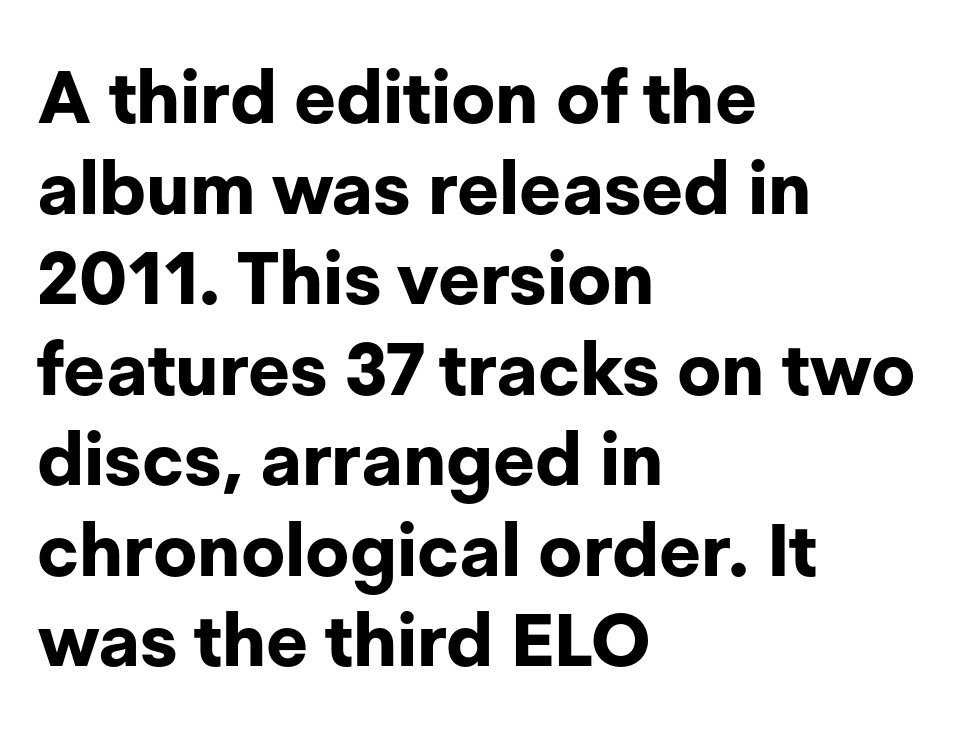
A roman cut, with each character standing at attention. This sample uses a sans-serif face. Letter spacing: default. The lines are quadded left.
